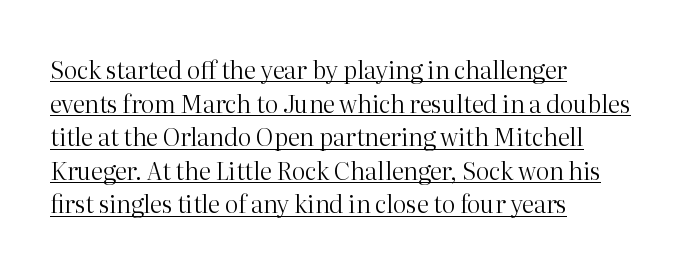
Q: Is the text bold? A: No.
Q: Is the text italic (slanted)? A: No, it is upright.
Q: Is the text underlined? A: Yes.
Q: How is the paragraph aligned? A: Left-aligned.
Q: Is the spacing between letters normal or unusually wide? A: Normal.
Q: Is the spacing between lines tight, normal or loose? A: Normal.
